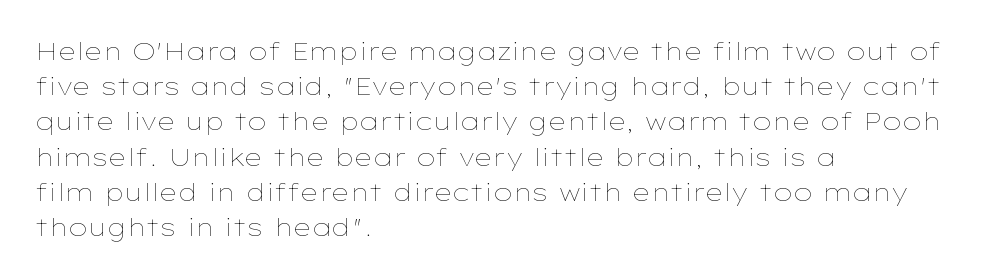
Weight: not bold — regular or lighter. Summary of vertical rhythm: regular, with standard interline spacing. Italic? Not at all — the glyphs are vertical. Words appear dense and cohesive because spacing is normal. Glance below the letters and you will spot only blank space.
